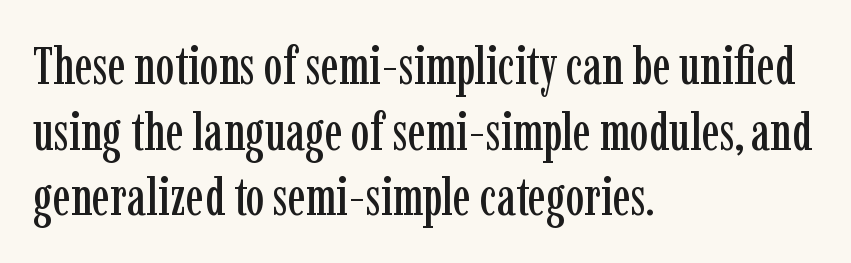
Standard letterfit; no display-style spreading of the glyphs. The lettering stays uniformly vertical, giving the passage a roman look. Proportional: the letters do not fall into vertical columns. The setting favours the left margin, as ordinary paragraphs usually do. Words float on clear page, feet unadorned. These lines are composed in type with serifs.
